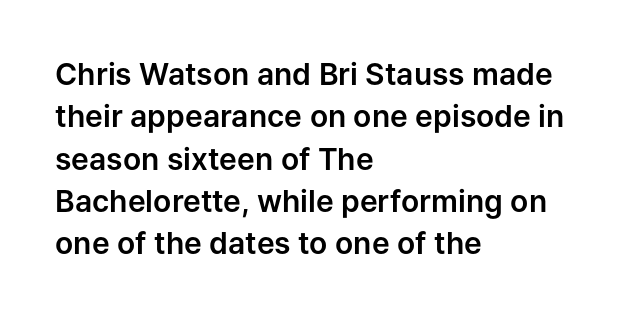
The image shows 30 px sans-serif type, upright; set left-aligned, normal line spacing (1.41x), normal letter spacing, not underlined; low stroke contrast and a medium x-height.
